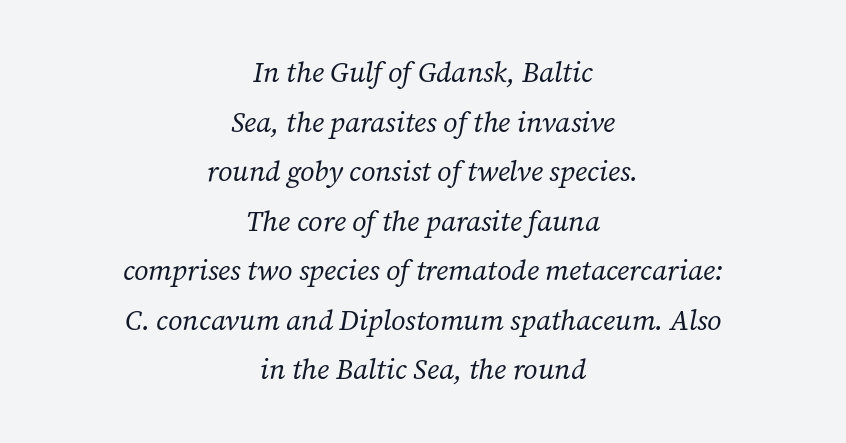
In terms of letterspacing, this is plain default setting. A typesetter would call this proportional, since set widths differ per character. The baseline area is clear. The lines are quadded center. You can tell it's italic because the verticals aren't actually vertical.
